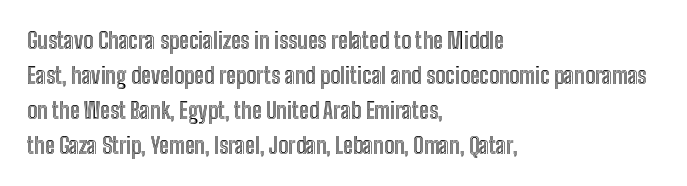
The vertical gap from one line to the next is medium. In terms of posture, this sample is upright. The ragged edge is on the right, which tells us the setting is flush left. Look at the tracking — it's just the regular setting, nothing added. Only glyphs here, with clear space below each row.
